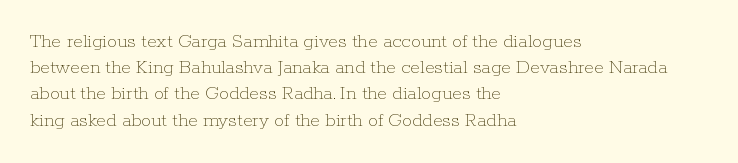
{"italic": "no", "bold": "no", "underline": "no", "align": "left", "line_spacing": "normal", "line_spacing_ratio": 1.31, "letter_spacing": "normal", "letter_spacing_em": 0.0, "glyph_px": 20}
